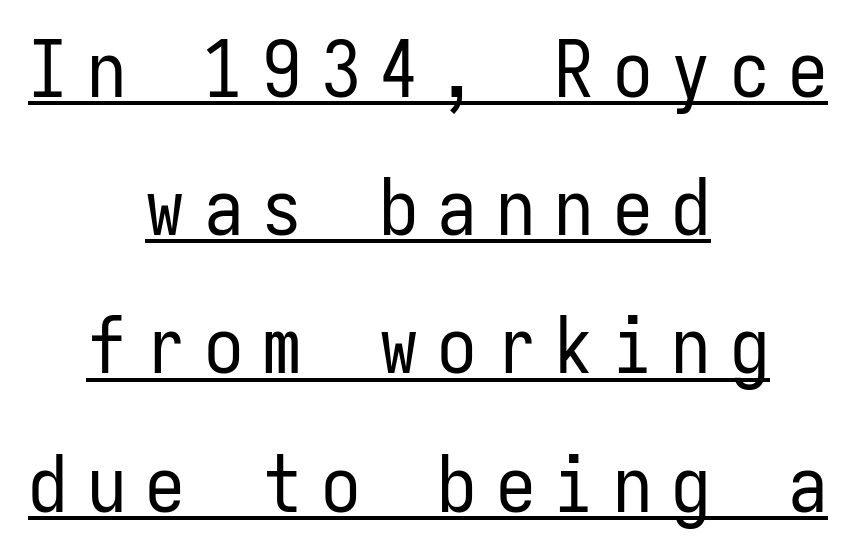
{"serif": "no", "italic": "no", "bold": "no", "weight": "regular", "width": "condensed", "stroke_contrast": "low", "x_height": "medium", "monospaced": "yes", "underline": "yes", "align": "center", "line_spacing_ratio": 1.75, "letter_spacing": "wide", "letter_spacing_em": 0.24, "glyph_px": 79}
